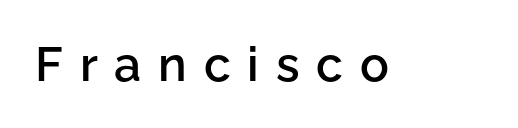
{"serif": "no", "italic": "no", "bold": "semi", "weight": "semibold", "width": "normal", "stroke_contrast": "low", "x_height": "medium", "monospaced": "no", "underline": "no", "letter_spacing": "wide", "letter_spacing_em": 0.35, "glyph_px": 48}
